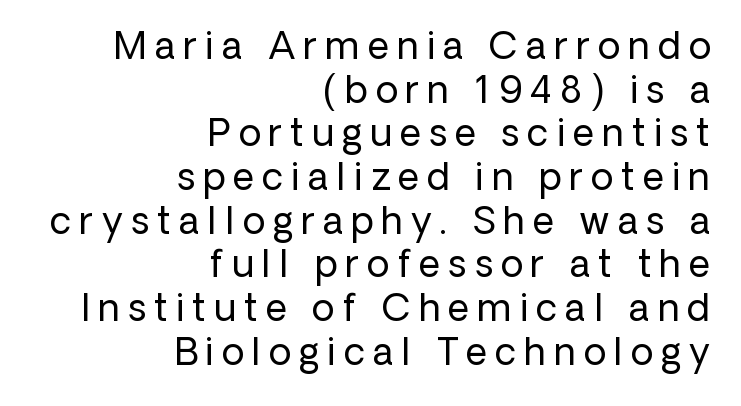
No italicization has been applied; the sample stays upright. Substantial extra tracking has been applied to these lines. Character widths vary here, with narrow letters taking less room than wide ones. Vertical stems look standard width or narrower in stroke. The glyphs are unaccompanied by any horizontal stroke below them. Each line ends at the same right margin while the left side varies.
